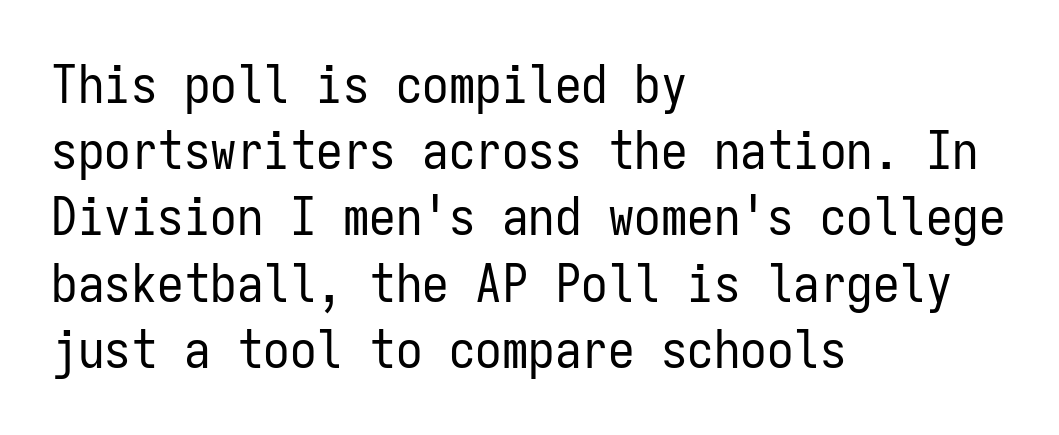
Does the lettering tilt? It doesn't — this is upright. The tracking reads as untouched default to a designer's eye. No chunkiness to these letters — they're not bold. Is this a fixed-width face? Yes — each glyph sits in an identical cell.
